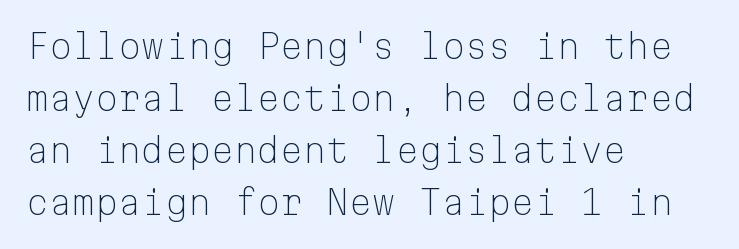
The image shows 33 px light sans-serif type, upright, monospaced; set left-aligned, normal line spacing (1.58x), normal letter spacing, not underlined; low stroke contrast and a medium x-height.
